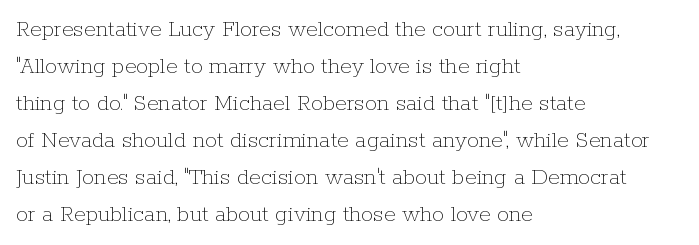
{"italic": "no", "bold": "no", "underline": "no", "align": "left", "line_spacing": "normal", "line_spacing_ratio": 1.54, "letter_spacing": "normal", "letter_spacing_em": 0.0, "glyph_px": 24}
